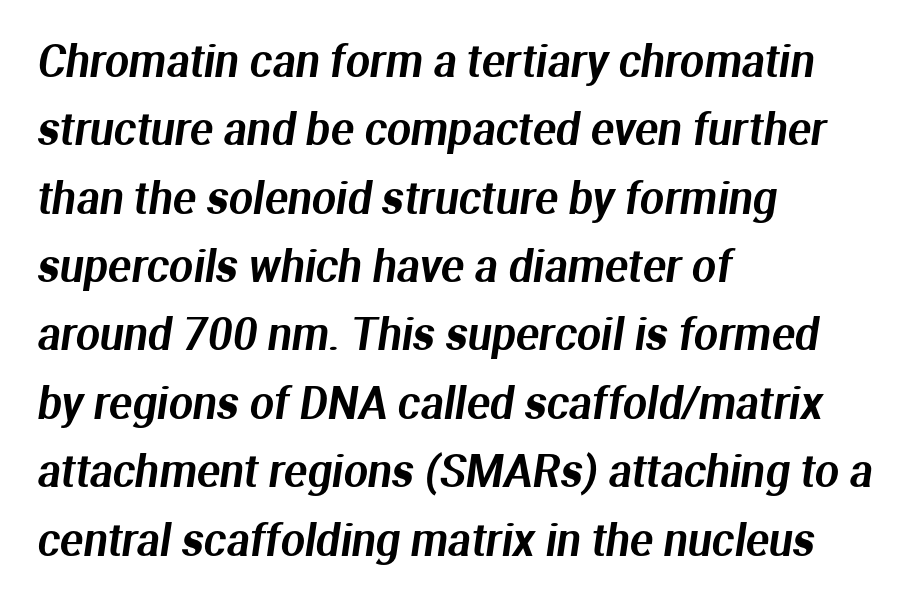
The passage shown is typeset with a sans-serif family. There is no visible air inserted between adjacent glyphs. A typesetter would call this proportional, since set widths differ per character. If you drew a ruler down the left edge, every line would touch it. A normal amount of white space separates one row of letters from the next. The space directly below the letters is spotless.
